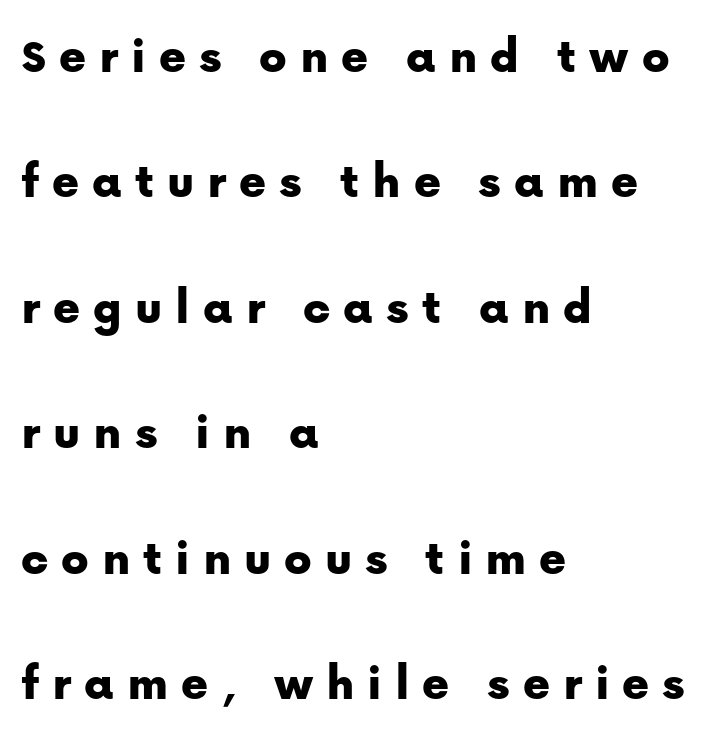
Q: Is the text italic (slanted)? A: No, it is upright.
Q: Is the typeface a serif or a sans-serif typeface? A: Sans-serif.
Q: Is the text underlined? A: No.
Q: How is the paragraph aligned? A: Left-aligned.
Q: Is the spacing between letters normal or unusually wide? A: Unusually wide.
Q: Is the spacing between lines tight, normal or loose? A: Loose.
Q: Width (condensed, normal, or wide)? A: Normal.
Q: Stroke contrast? A: Low.
Q: x-height? A: Medium.
Q: Monospaced? A: No.
